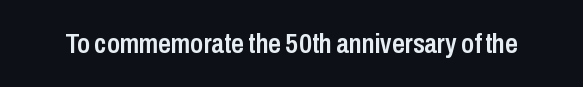
{"serif": "no", "italic": "no", "bold": "semi", "weight": "semibold", "width": "condensed", "stroke_contrast": "low", "x_height": "medium", "monospaced": "no", "underline": "no", "letter_spacing": "normal", "letter_spacing_em": 0.0, "glyph_px": 28}
